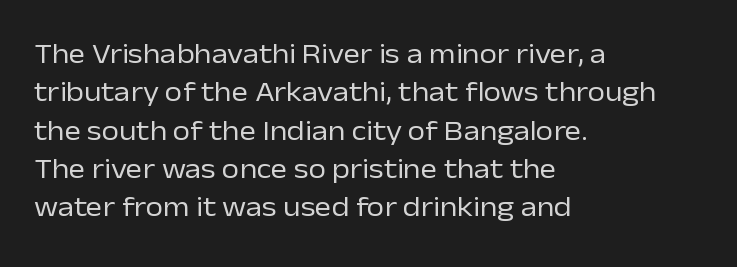
{"serif": "no", "italic": "no", "bold": "no", "weight": "regular", "width": "normal", "stroke_contrast": "low", "x_height": "medium", "monospaced": "no", "underline": "no", "align": "left", "line_spacing": "normal", "line_spacing_ratio": 1.37, "letter_spacing": "normal", "letter_spacing_em": 0.0, "glyph_px": 28}
